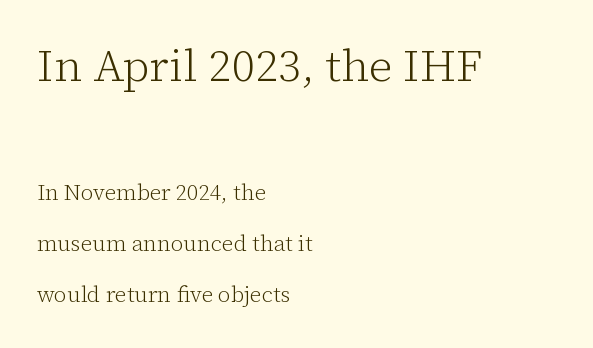
The image shows 45 px light serif type, upright; set left-aligned, loose line spacing (2.33x), normal letter spacing, not underlined; the first (top) block is 2.05x larger; low stroke contrast and a medium x-height.
